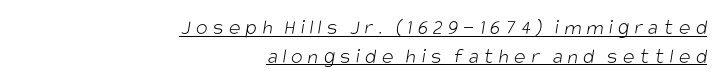
{"bold": "no", "underline": "yes", "align": "right", "line_spacing": "normal", "line_spacing_ratio": 1.3, "letter_spacing": "wide", "letter_spacing_em": 0.24, "glyph_px": 22}
